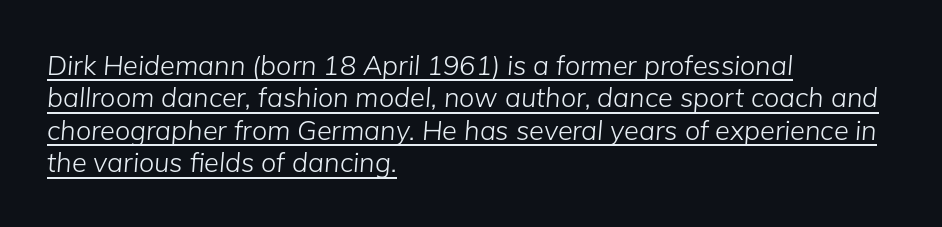
Q: Is the text bold? A: No.
Q: Is the text italic (slanted)? A: Yes, it leans right by about 5 degrees.
Q: Is the text underlined? A: Yes.
Q: How is the paragraph aligned? A: Left-aligned.
Q: Is the spacing between letters normal or unusually wide? A: Normal.
